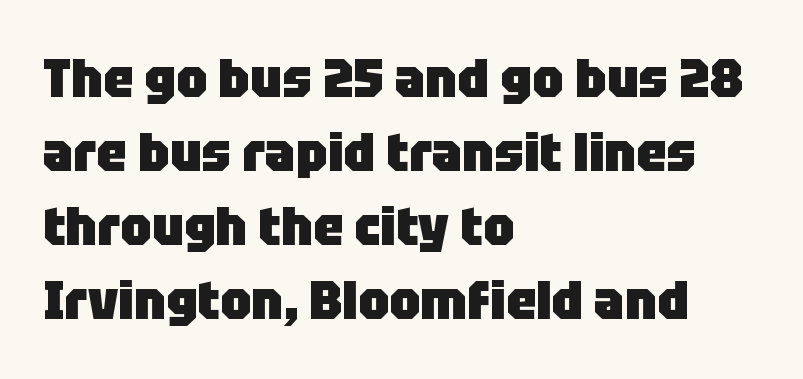
A roman cut, with each character standing at attention. Horizontally, the lines are justified to the leading edge only. Strong, thick strokes mark this as bold type. The block of text has a typical density, with ordinary space between rows. Is the letter spacing exaggerated? No — it looks like the ordinary default.
